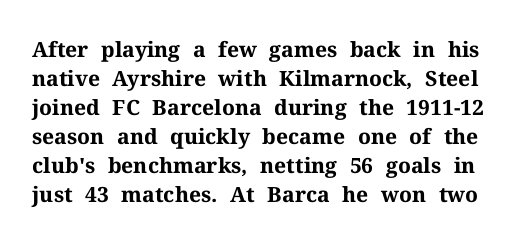
The image shows 21 px bold type, upright; set normal line spacing (1.38x), normal letter spacing, not underlined.
